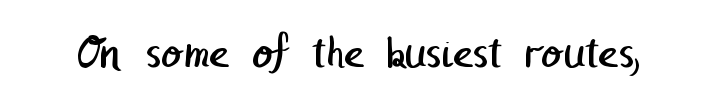
{"serif": "no", "bold": "no", "weight": "regular", "width": "normal", "stroke_contrast": "low", "x_height": "medium", "underline": "no", "letter_spacing": "normal", "letter_spacing_em": 0.0, "glyph_px": 48}
